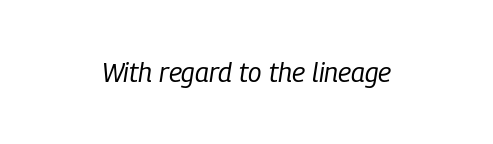
{"italic": "yes", "lean": "right", "slant_degrees": 9, "bold": "no", "underline": "no", "letter_spacing": "normal", "letter_spacing_em": 0.0, "glyph_px": 27}
